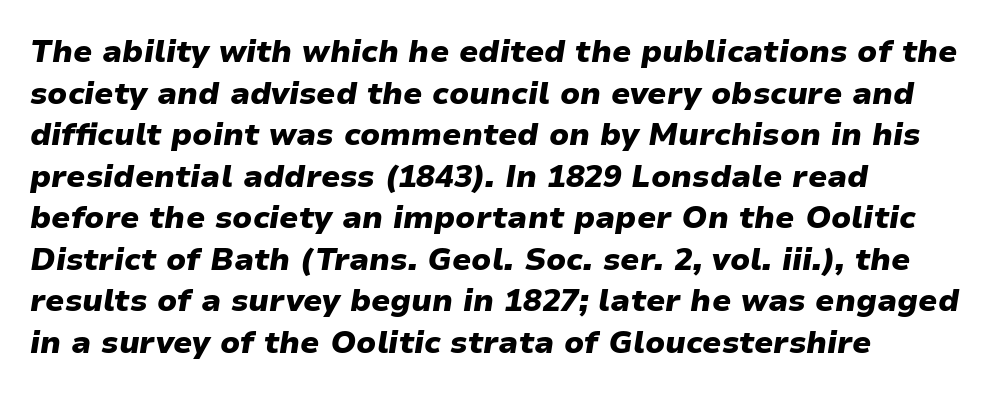
Q: Is the text bold? A: Yes.
Q: Is the text italic (slanted)? A: Yes, it leans right by about 9 degrees.
Q: Is the text underlined? A: No.
Q: How is the paragraph aligned? A: Left-aligned.
Q: Is the spacing between letters normal or unusually wide? A: Normal.
Q: Is the spacing between lines tight, normal or loose? A: Normal.
Q: Width (condensed, normal, or wide)? A: Normal.
Q: Stroke contrast? A: Low.
Q: x-height? A: Medium.
Q: Monospaced? A: No.
